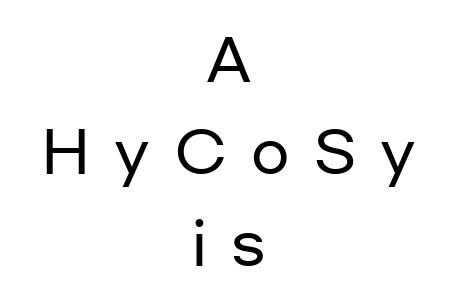
Q: Is the text italic (slanted)? A: No, it is upright.
Q: Is the typeface a serif or a sans-serif typeface? A: Sans-serif.
Q: Is the text underlined? A: No.
Q: How is the paragraph aligned? A: Centered.
Q: Is the spacing between letters normal or unusually wide? A: Unusually wide.
Q: Is the spacing between lines tight, normal or loose? A: Normal.
Q: Width (condensed, normal, or wide)? A: Wide.
Q: Stroke contrast? A: Low.
Q: x-height? A: Medium.
Q: Monospaced? A: No.
